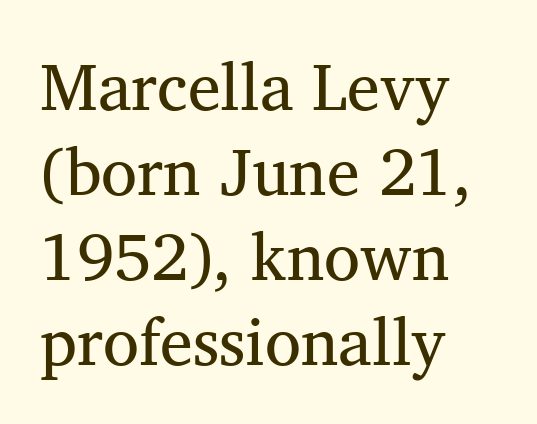
{"serif": "yes", "italic": "no", "width": "normal", "stroke_contrast": "medium", "x_height": "medium", "monospaced": "no", "underline": "no", "align": "left", "line_spacing": "normal", "line_spacing_ratio": 1.29, "letter_spacing": "normal", "letter_spacing_em": 0.0, "glyph_px": 66}
